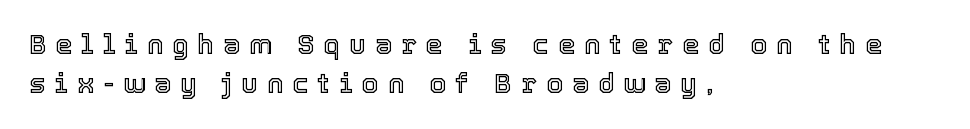
{"italic": "no", "underline": "no", "align": "left", "line_spacing": "normal", "line_spacing_ratio": 1.45, "letter_spacing": "wide", "letter_spacing_em": 0.34, "glyph_px": 27}
